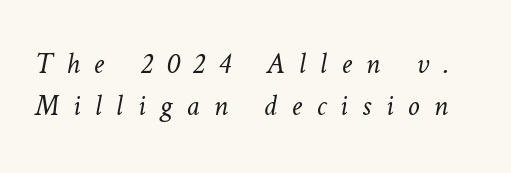
{"bold": "no", "weight": "light", "width": "normal", "stroke_contrast": "low", "x_height": "medium", "monospaced": "no", "underline": "no", "line_spacing": "normal", "line_spacing_ratio": 1.39, "letter_spacing": "wide", "letter_spacing_em": 0.47, "glyph_px": 30}
